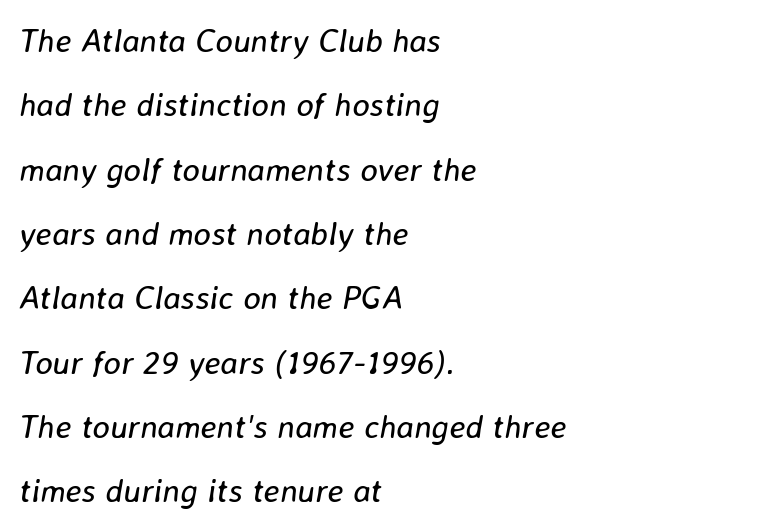
The strokes carry an ordinary text weight at most. The specimen omits any rule beneath the text block's lines. How are the letters spaced? Ordinarily, with no added tracking. This sample has the flowing, uneven cadence of proportional lettering. Loosely led — the rows are spread out.
